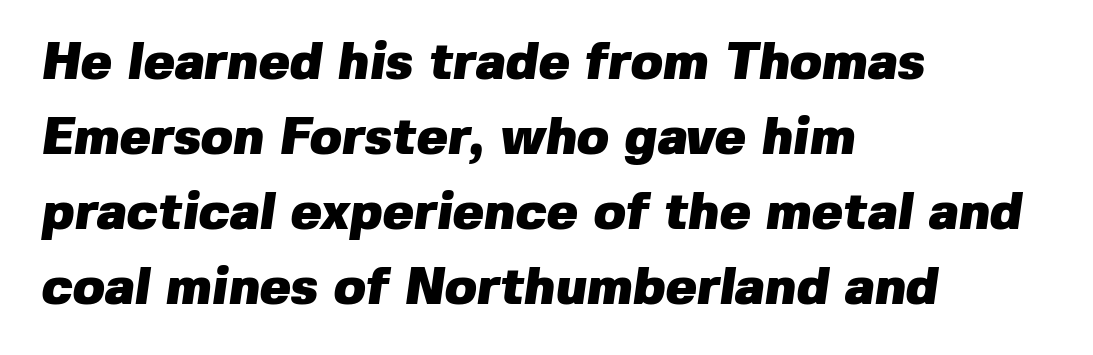
The image shows 52 px heavy sans-serif type; set left-aligned, normal line spacing (1.44x), normal letter spacing, not underlined; low stroke contrast and a medium x-height.
